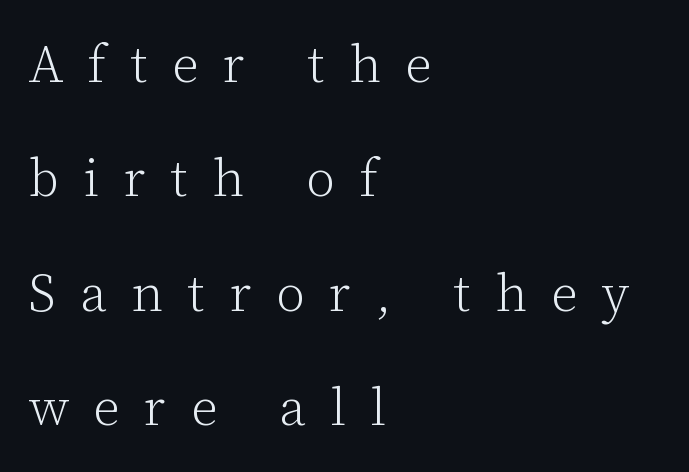
The image shows 52 px light serif type, upright; set left-aligned, loose line spacing (2.2x), unusually wide letter spacing (+0.47 em), not underlined; low stroke contrast and a medium x-height.
